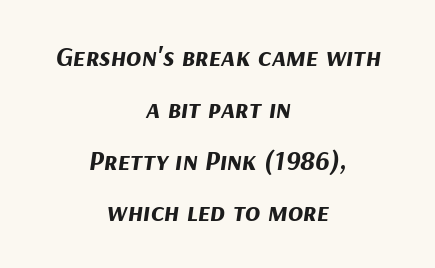
Q: Is the text bold? A: Yes.
Q: Is the text italic (slanted)? A: Yes, it leans right by about 9 degrees.
Q: Is the text underlined? A: No.
Q: How is the paragraph aligned? A: Centered.
Q: Is the spacing between letters normal or unusually wide? A: Normal.
Q: Width (condensed, normal, or wide)? A: Normal.
Q: Stroke contrast? A: Medium.
Q: x-height? A: Medium.
Q: Monospaced? A: No.
